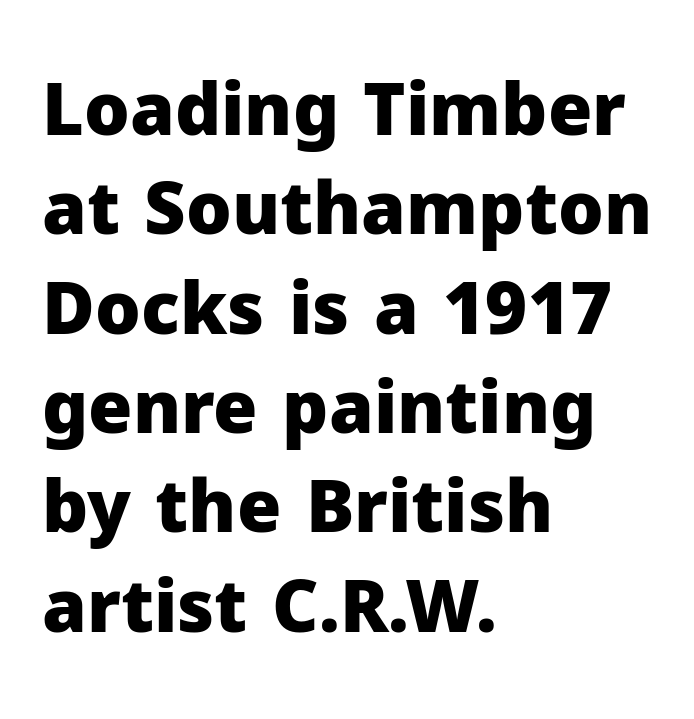
{"serif": "no", "italic": "no", "bold": "yes", "weight": "heavy", "width": "normal", "stroke_contrast": "low", "x_height": "medium", "monospaced": "no", "underline": "no", "align": "left", "line_spacing": "normal", "line_spacing_ratio": 1.38, "letter_spacing": "normal", "letter_spacing_em": 0.0, "glyph_px": 72}
